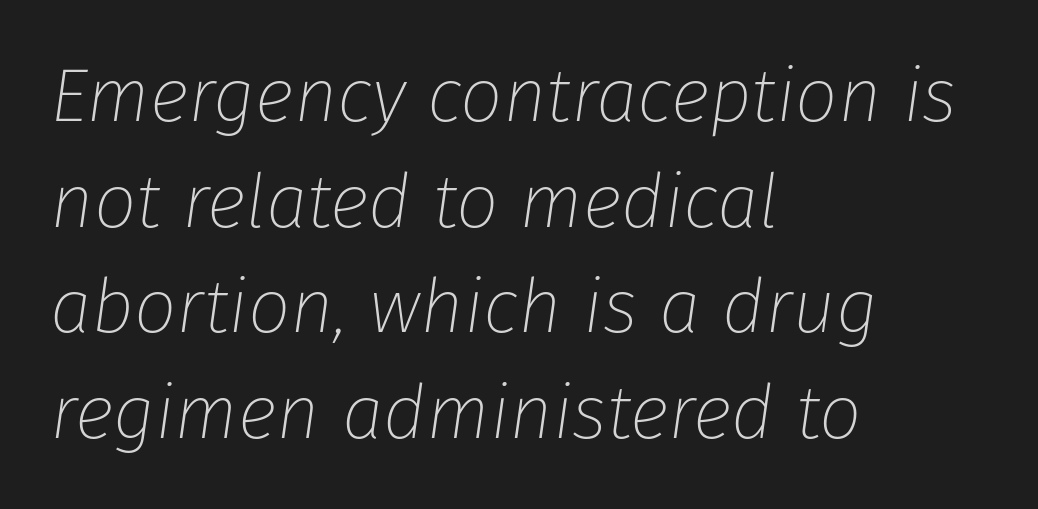
Baseline-to-baseline distance is the conventional proportion of letter height. The axis of the letterforms is tilted away from vertical. The characters are drawn with everyday or finer stroke widths. Horizontally, the lines are justified to the leading edge only. You could call the tracking neutral — neither tight nor loose. A typesetter would call this proportional, since set widths differ per character.
